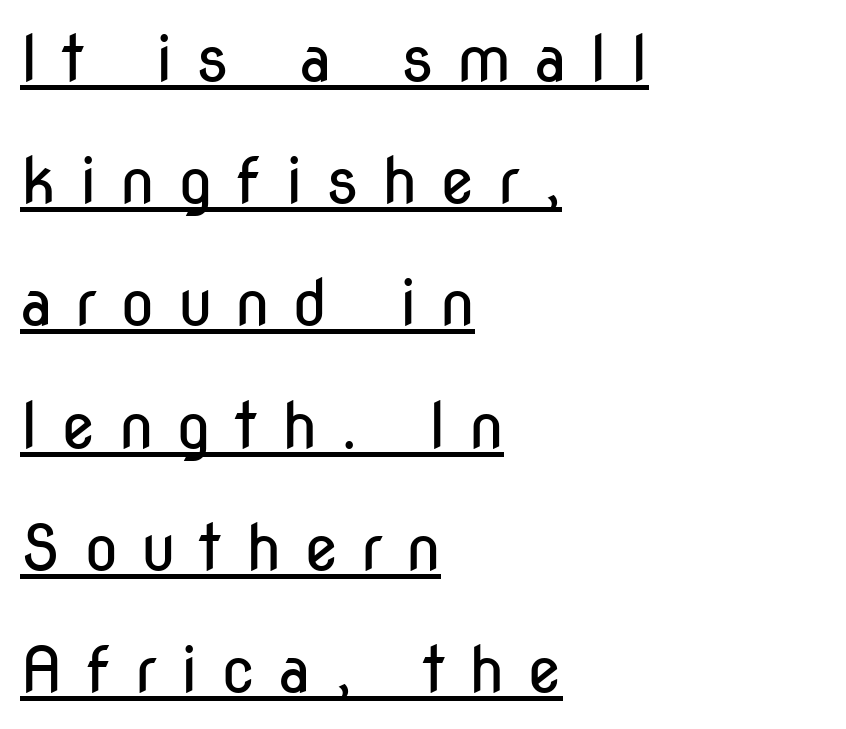
The image shows 63 px regular-weight, condensed sans-serif type, upright; set left-aligned, loose line spacing (1.94x), unusually wide letter spacing (+0.36 em), underlined; low stroke contrast and a medium x-height.
